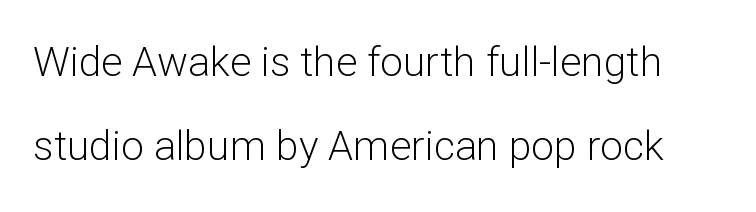
Compared with a typical body face, this is equally light or lighter still. Proportional: the letters do not fall into vertical columns. I'd call this a sans setting — the letters go barefoot. Lines of text with bare space underneath. Loosely led — the rows are spread out.
